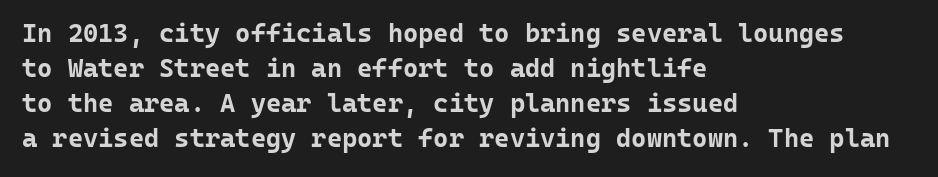
{"italic": "no", "bold": "yes", "underline": "no", "align": "left", "line_spacing": "normal", "line_spacing_ratio": 1.35, "letter_spacing": "normal", "letter_spacing_em": 0.0, "glyph_px": 26}
